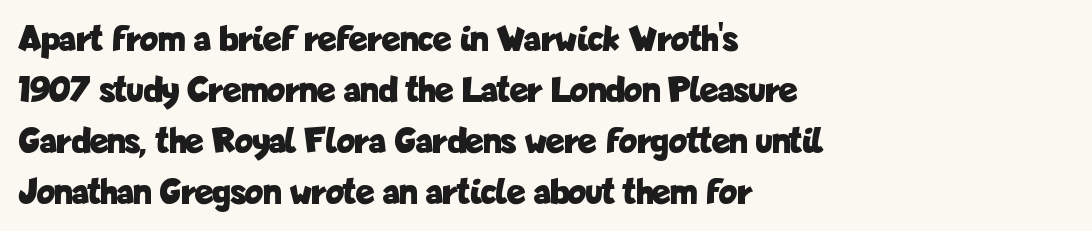
Standard letterfit; no display-style spreading of the glyphs. All the whitespace from short lines collects on the right. The space between consecutive lines is moderate. Posture: straight, roman, zero tilt.
